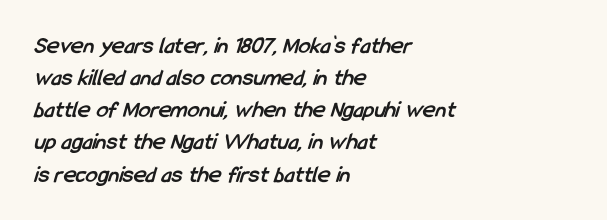
Q: Is the text bold? A: Yes.
Q: Is the text underlined? A: No.
Q: How is the paragraph aligned? A: Left-aligned.
Q: Is the spacing between letters normal or unusually wide? A: Normal.
Q: Is the spacing between lines tight, normal or loose? A: Normal.
